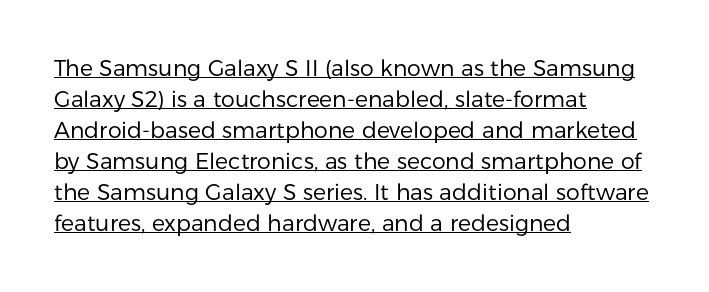
Q: Is the text bold? A: No.
Q: Is the text italic (slanted)? A: No, it is upright.
Q: Is the text underlined? A: Yes.
Q: How is the paragraph aligned? A: Left-aligned.
Q: Is the spacing between letters normal or unusually wide? A: Normal.
Q: Is the spacing between lines tight, normal or loose? A: Normal.
